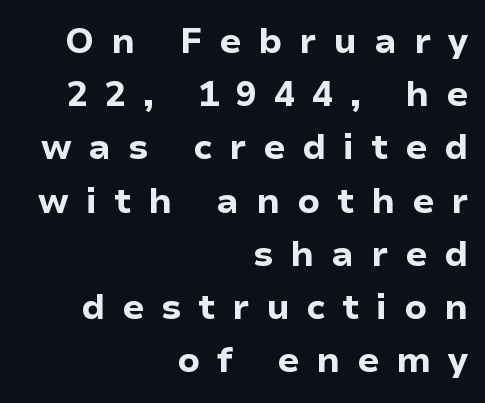
The letters stand straight up with perfectly vertical stems. You could only call the tracking loose — the letters float apart. The line-height multiplier appears to be the usual default. Does the weight exceed regular? Yes, all the way to bold. The type family on display is of the sans-serif kind.
